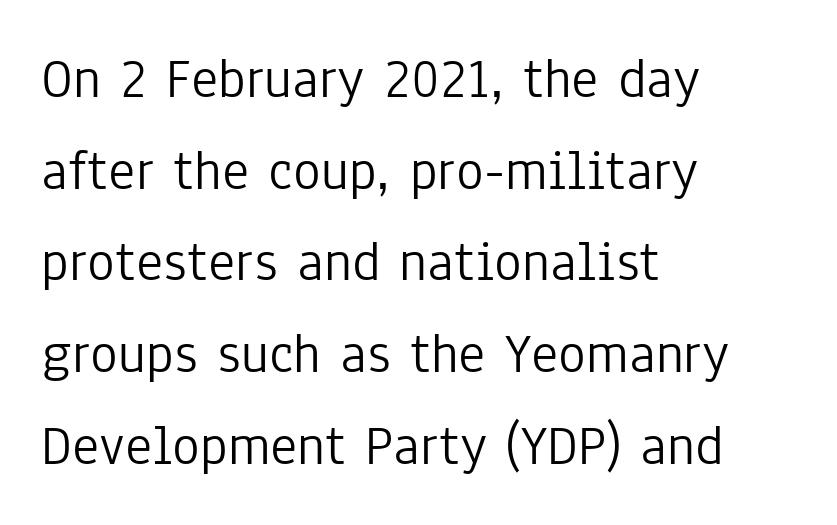
The image shows 58 px light, condensed sans-serif type, upright; set left-aligned, normal line spacing (1.58x), normal letter spacing, not underlined; low stroke contrast and a medium x-height.
